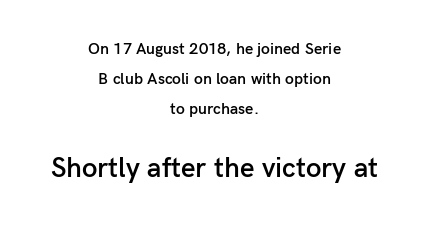
{"serif": "no", "italic": "no", "bold": "semi", "weight": "semibold", "width": "normal", "stroke_contrast": "low", "x_height": "medium", "monospaced": "no", "underline": "no", "align": "center", "line_spacing_ratio": 1.87, "letter_spacing": "normal", "letter_spacing_em": 0.0, "larger_block": "second", "size_ratio": 1.75, "glyph_px": 28}
